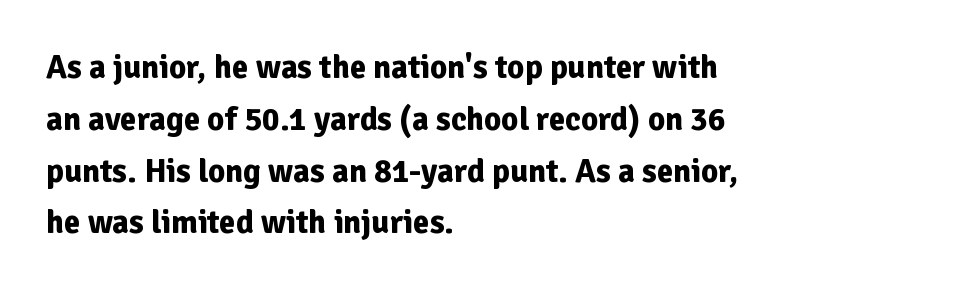
The image shows 33 px bold sans-serif type, upright; set left-aligned, normal line spacing (1.57x), normal letter spacing, not underlined; low stroke contrast and a medium x-height.
